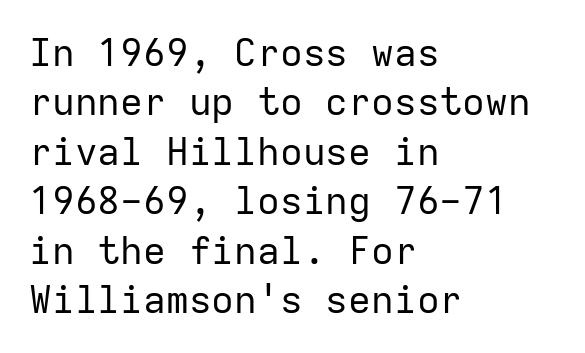
{"serif": "no", "italic": "no", "bold": "no", "weight": "regular", "width": "normal", "stroke_contrast": "low", "x_height": "medium", "monospaced": "yes", "underline": "no", "align": "left", "line_spacing": "normal", "line_spacing_ratio": 1.3, "letter_spacing": "normal", "letter_spacing_em": 0.0, "glyph_px": 38}
